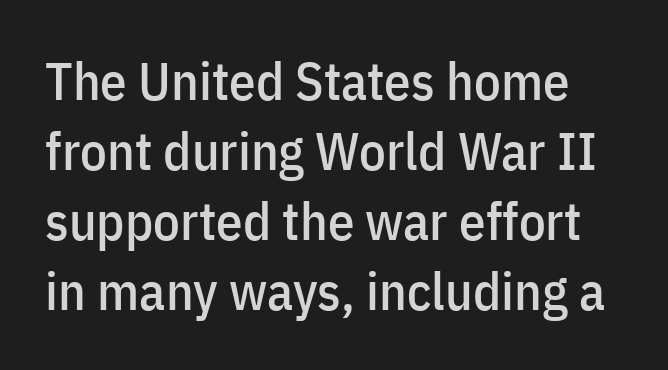
Normally led — the rows are evenly, conventionally spaced. Stroke terminals: plain, sans-serif. A clean baseline with only descenders dipping below it. You can tell it's not italic because the verticals are truly vertical. Caption: standard tracking, unaltered.
